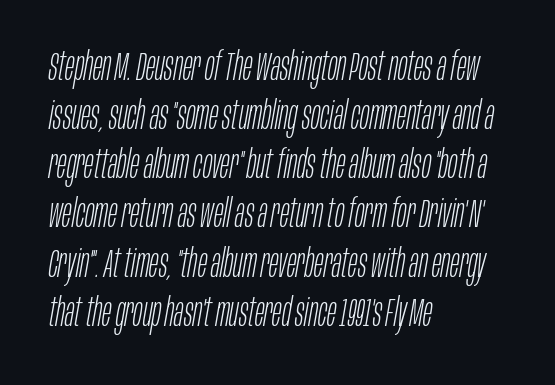
{"italic": "yes", "lean": "right", "slant_degrees": 10, "bold": "no", "weight": "light", "width": "condensed", "stroke_contrast": "low", "x_height": "large", "monospaced": "no", "underline": "no", "align": "left", "line_spacing": "normal", "line_spacing_ratio": 1.26, "letter_spacing": "normal", "letter_spacing_em": 0.0, "glyph_px": 39}
